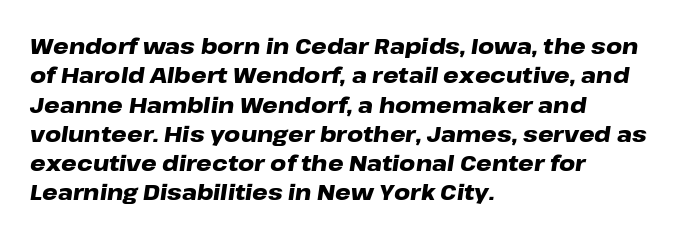
Q: Is the text bold? A: Yes.
Q: Is the text italic (slanted)? A: Yes, it leans right by about 8 degrees.
Q: Is the text underlined? A: No.
Q: How is the paragraph aligned? A: Left-aligned.
Q: Is the spacing between letters normal or unusually wide? A: Normal.
Q: Is the spacing between lines tight, normal or loose? A: Normal.
